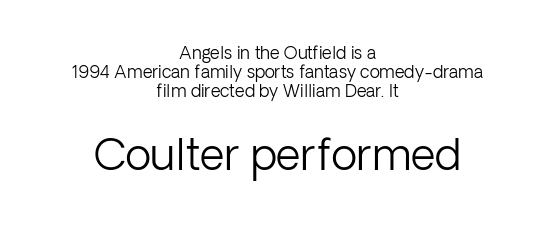
The image shows 43 px light sans-serif type, upright; set centered, tight line spacing (1.11x), normal letter spacing, not underlined; the second (bottom) block is 2.53x larger; low stroke contrast and a medium x-height.
